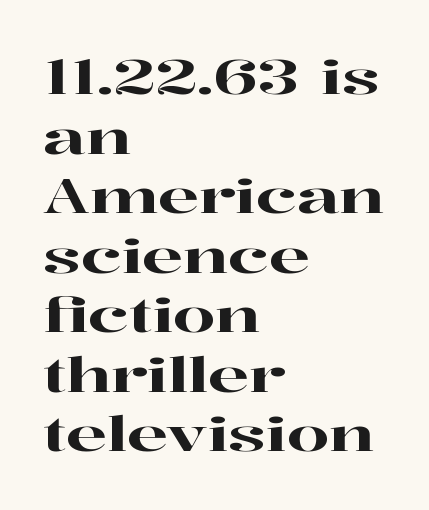
The image shows 48 px wide serif type, upright; set left-aligned, line spacing 1.24x, normal letter spacing, not underlined; high stroke contrast and a medium x-height.
